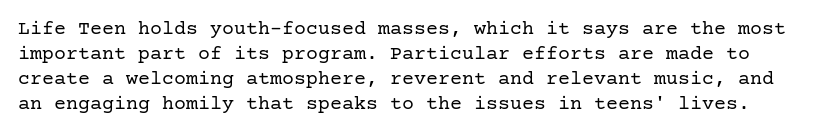
{"italic": "no", "bold": "no", "underline": "no", "line_spacing": "normal", "line_spacing_ratio": 1.25, "letter_spacing": "normal", "letter_spacing_em": 0.0, "glyph_px": 20}
